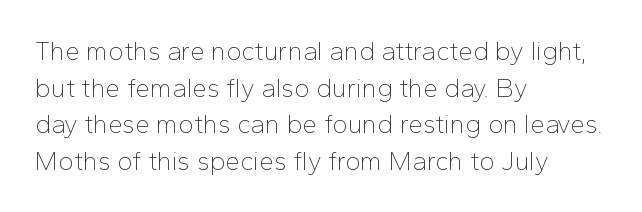
Q: Is the text bold? A: No.
Q: Is the text italic (slanted)? A: No, it is upright.
Q: Is the text underlined? A: No.
Q: How is the paragraph aligned? A: Left-aligned.
Q: Is the spacing between letters normal or unusually wide? A: Normal.
Q: Is the spacing between lines tight, normal or loose? A: Normal.
